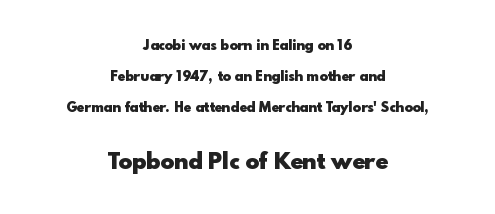
The image shows 23 px bold type, upright; set centered, loose line spacing (2.22x), normal letter spacing, not underlined; the second (bottom) block is 1.64x larger.
